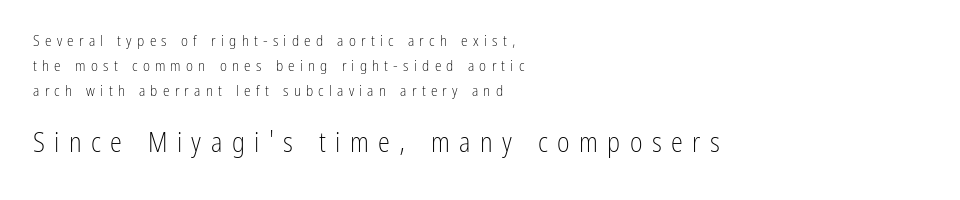
The image shows 27 px text type, upright; set left-aligned, normal line spacing (1.67x), unusually wide letter spacing (+0.35 em), not underlined; the second (bottom) block is 1.8x larger.
